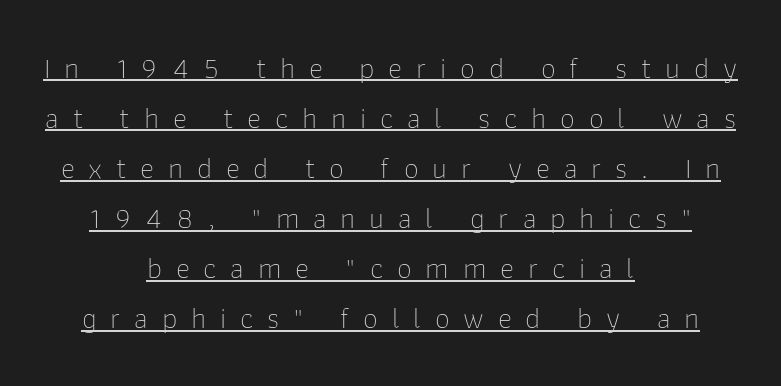
Each line is balanced around a shared central axis. The letters stand straight up with perfectly vertical stems. The gaps between neighbouring characters are conspicuously large. The rendered words wear a rule along their underside. The strokes carry an ordinary text weight at most.
